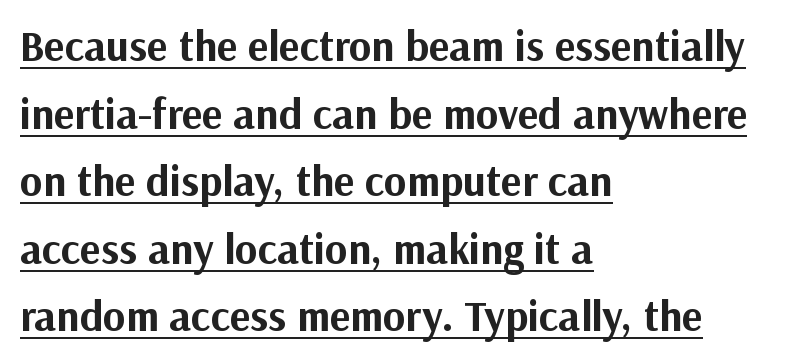
The vertical gap from one line to the next is medium. Looks like someone drew a line under every word here. How heavy is the stroke? Heavy — this is a bold. Alignment: flush left. There is no visible air inserted between adjacent glyphs. The passage shown is typed in a proportional face where columns would drift.
